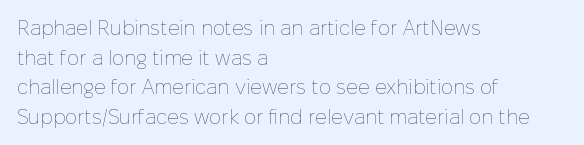
The image shows 20 px text type, upright; set left-aligned, normal line spacing (1.48x), normal letter spacing, not underlined.
